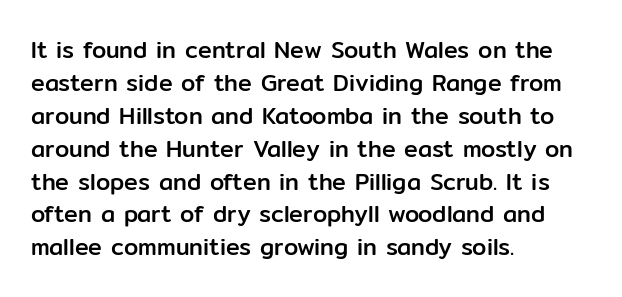
Q: Is the text italic (slanted)? A: No, it is upright.
Q: Is the text underlined? A: No.
Q: How is the paragraph aligned? A: Left-aligned.
Q: Is the spacing between letters normal or unusually wide? A: Normal.
Q: Is the spacing between lines tight, normal or loose? A: Normal.
